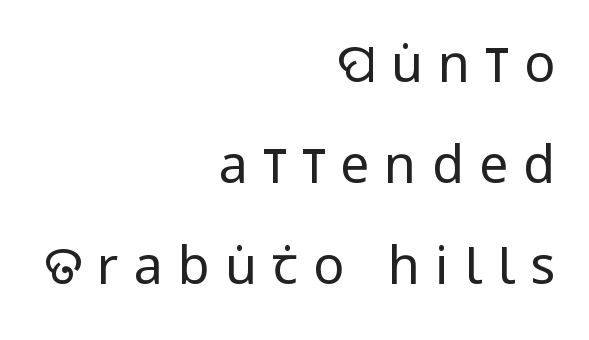
Q: Is the text bold? A: No.
Q: Is the text italic (slanted)? A: No, it is upright.
Q: Is the typeface a serif or a sans-serif typeface? A: Sans-serif.
Q: Is the text underlined? A: No.
Q: How is the paragraph aligned? A: Right-aligned.
Q: Is the spacing between letters normal or unusually wide? A: Unusually wide.
Q: Is the spacing between lines tight, normal or loose? A: Loose.
Q: Width (condensed, normal, or wide)? A: Condensed.
Q: Stroke contrast? A: Low.
Q: x-height? A: Large.
Q: Monospaced? A: No.
